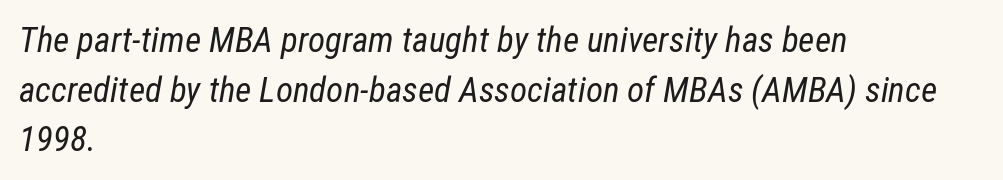
Q: Is the text bold? A: No.
Q: Is the text italic (slanted)? A: Yes, it leans right by about 12 degrees.
Q: Is the text underlined? A: No.
Q: How is the paragraph aligned? A: Left-aligned.
Q: Is the spacing between letters normal or unusually wide? A: Normal.
Q: Is the spacing between lines tight, normal or loose? A: Normal.
Q: Width (condensed, normal, or wide)? A: Condensed.
Q: Stroke contrast? A: Low.
Q: x-height? A: Medium.
Q: Monospaced? A: No.
